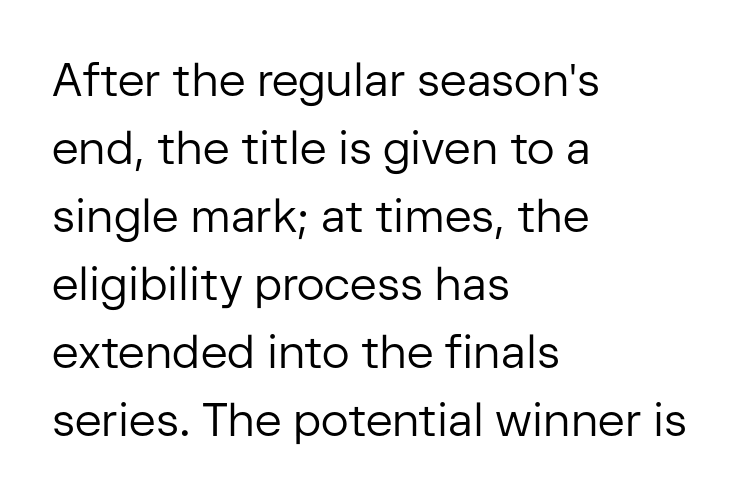
The image shows 46 px regular-weight sans-serif type, upright; set left-aligned, normal line spacing (1.48x), normal letter spacing, not underlined; low stroke contrast and a medium x-height.
